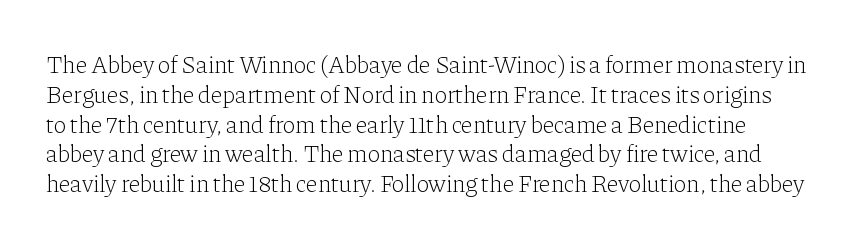
{"italic": "no", "bold": "no", "underline": "no", "line_spacing_ratio": 1.24, "letter_spacing": "normal", "letter_spacing_em": 0.0, "glyph_px": 24}
